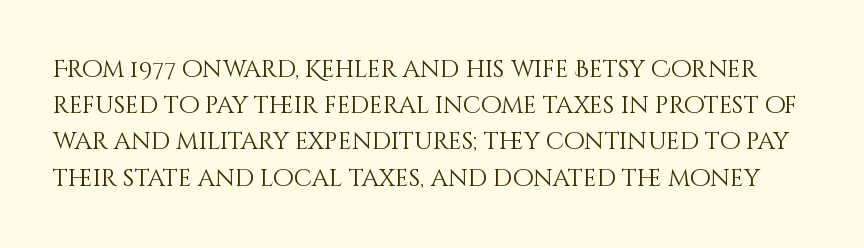
Q: Is the text bold? A: No.
Q: Is the text italic (slanted)? A: No, it is upright.
Q: Is the text underlined? A: No.
Q: Is the spacing between letters normal or unusually wide? A: Normal.
Q: Is the spacing between lines tight, normal or loose? A: Normal.
